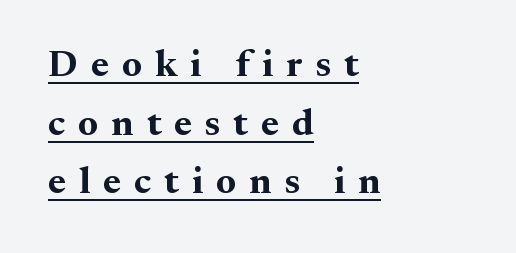
{"serif": "yes", "italic": "no", "bold": "yes", "weight": "bold", "width": "normal", "stroke_contrast": "medium", "x_height": "small", "monospaced": "no", "underline": "yes", "align": "left", "line_spacing": "normal", "line_spacing_ratio": 1.54, "letter_spacing": "wide", "letter_spacing_em": 0.34, "glyph_px": 38}
